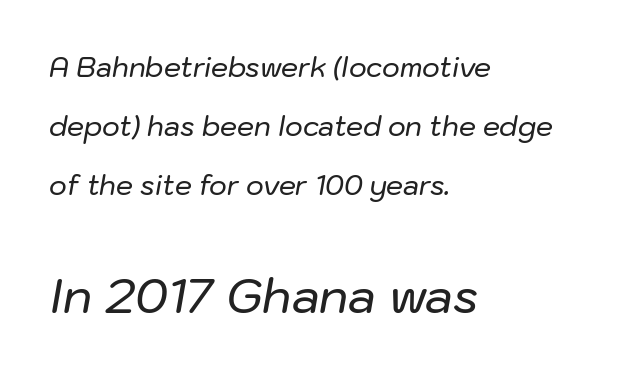
{"italic": "yes", "lean": "right", "slant_degrees": 10, "width": "normal", "stroke_contrast": "low", "x_height": "medium", "monospaced": "no", "underline": "no", "align": "left", "line_spacing": "loose", "line_spacing_ratio": 2.19, "letter_spacing": "normal", "letter_spacing_em": 0.0, "larger_block": "second", "size_ratio": 1.74, "glyph_px": 47}
